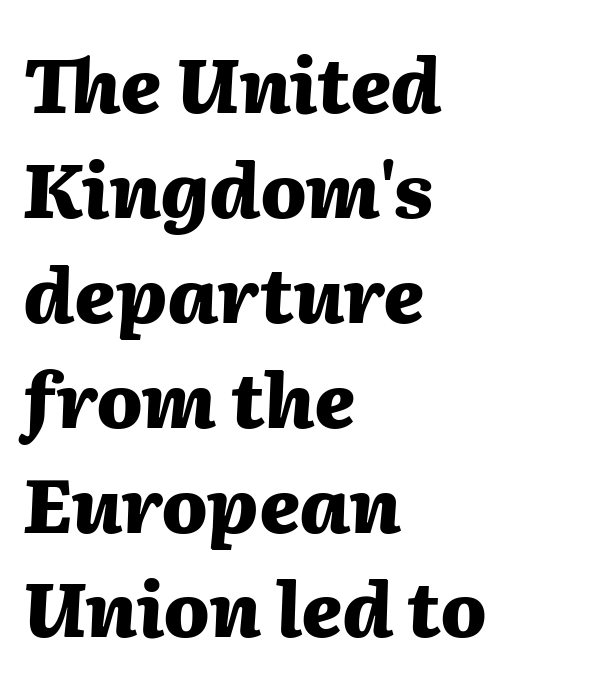
Q: Is the text bold? A: Yes.
Q: Is the text italic (slanted)? A: Yes, it leans right by about 2 degrees.
Q: Is the text underlined? A: No.
Q: How is the paragraph aligned? A: Left-aligned.
Q: Is the spacing between letters normal or unusually wide? A: Normal.
Q: Is the spacing between lines tight, normal or loose? A: Normal.
Q: Width (condensed, normal, or wide)? A: Normal.
Q: Stroke contrast? A: Medium.
Q: x-height? A: Medium.
Q: Monospaced? A: No.
